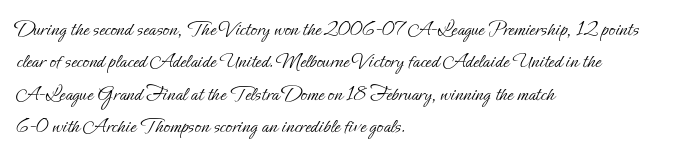
The image shows 21 px text type; set left-aligned, normal line spacing (1.54x), normal letter spacing, not underlined.
